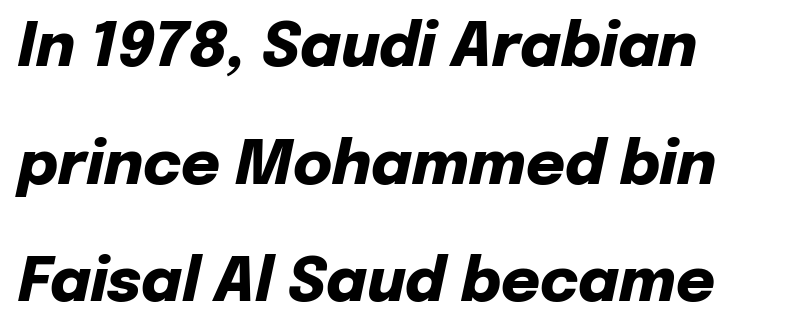
The image shows 60 px heavy type, italic (leaning right); set loose line spacing (1.96x), normal letter spacing, not underlined; low stroke contrast and a medium x-height.
